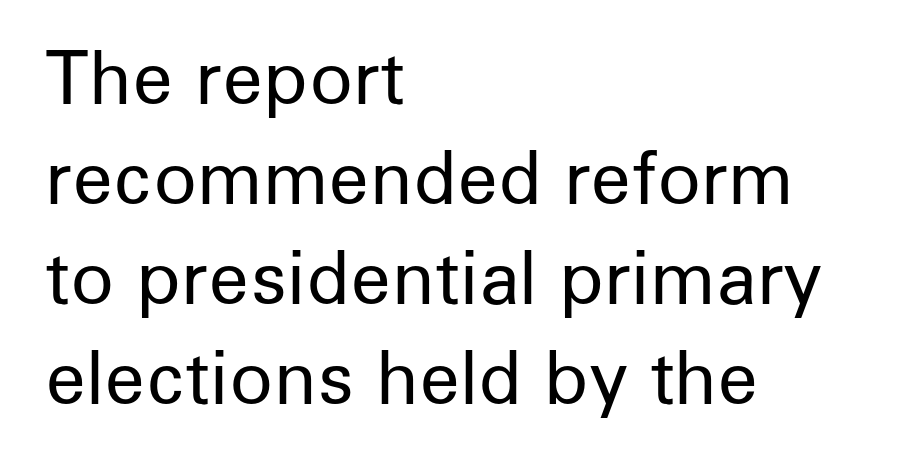
{"serif": "no", "italic": "no", "bold": "no", "weight": "regular", "width": "normal", "stroke_contrast": "low", "x_height": "medium", "monospaced": "no", "underline": "no", "align": "left", "line_spacing": "normal", "line_spacing_ratio": 1.39, "letter_spacing": "normal", "letter_spacing_em": 0.0, "glyph_px": 72}
